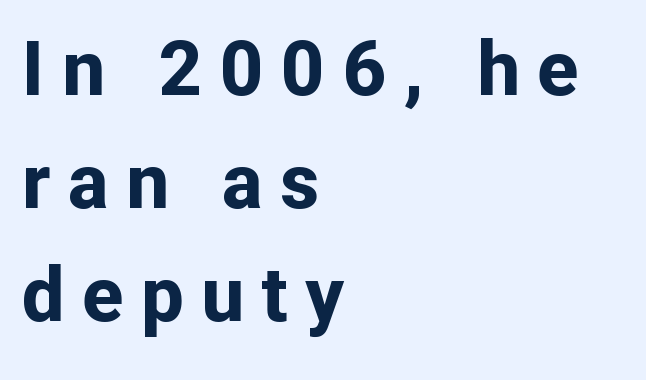
Style check: upright. The typesetter chose a ragged-right arrangement here. The face used here is a sans, in the tradition of grotesques and geometrics. The specimen omits any rule beneath the text block's lines.
